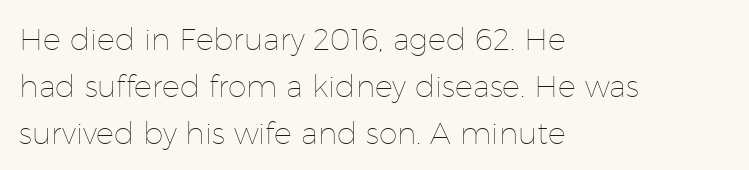
{"italic": "no", "bold": "no", "weight": "thin", "width": "normal", "stroke_contrast": "low", "x_height": "medium", "monospaced": "no", "underline": "no", "align": "left", "line_spacing": "normal", "line_spacing_ratio": 1.57, "letter_spacing": "normal", "letter_spacing_em": 0.0, "glyph_px": 30}
